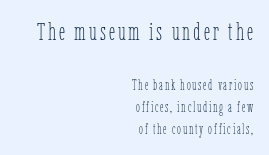
{"italic": "no", "bold": "no", "underline": "no", "align": "right", "line_spacing": "normal", "line_spacing_ratio": 1.59, "larger_block": "first", "size_ratio": 1.79, "glyph_px": 25}
